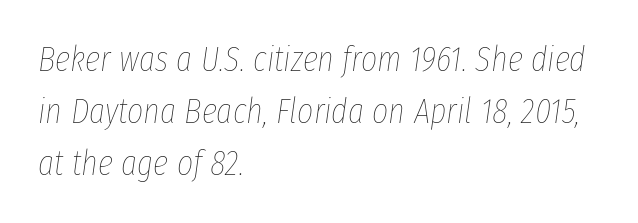
The image shows 35 px thin, condensed type, italic (leaning right); set left-aligned, normal line spacing (1.48x), normal letter spacing, not underlined; low stroke contrast and a medium x-height.
